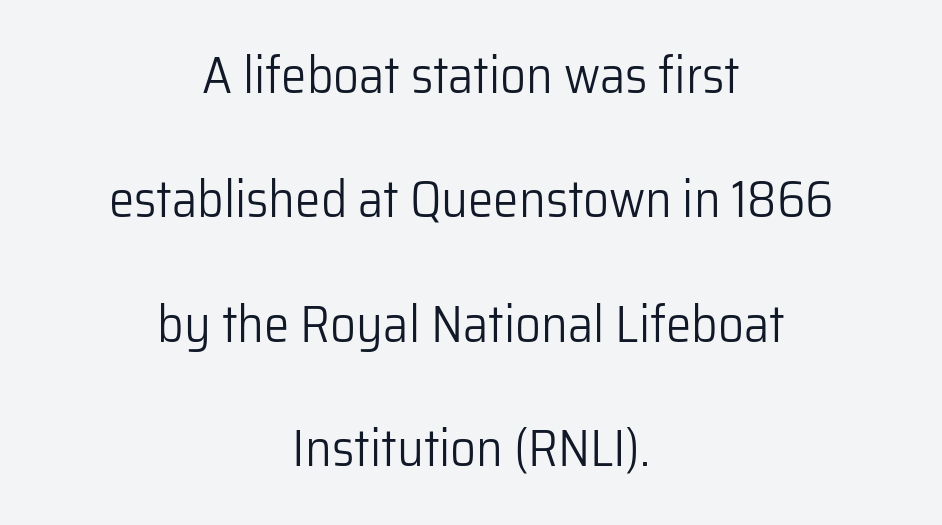
The image shows 51 px light sans-serif type, upright; set centered, loose line spacing (2.44x), normal letter spacing, not underlined; low stroke contrast and a medium x-height.
